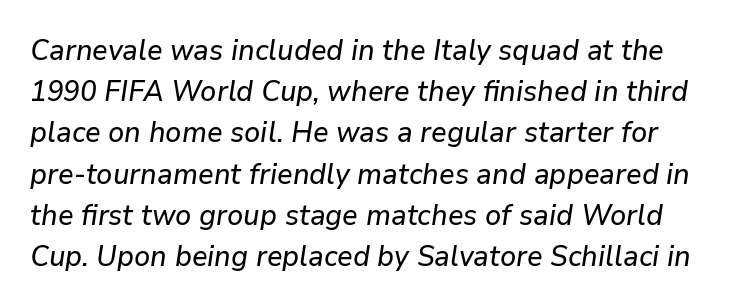
The image shows 29 px text type, italic (leaning right); set normal line spacing (1.42x), normal letter spacing, not underlined; low stroke contrast and a medium x-height.
